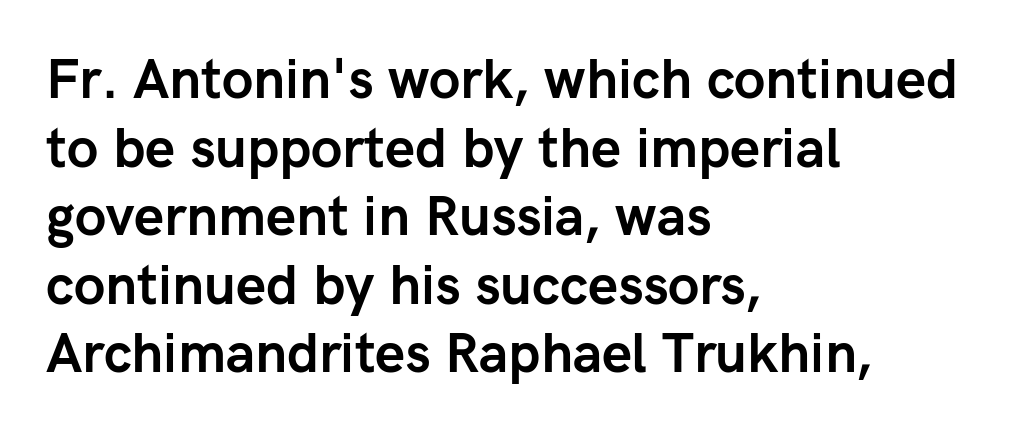
Regarding leading, the lines here are spaced in the standard way. Beneath every word, the page is bare. Look at the tracking — it's just the regular setting, nothing added. Character widths vary here, with narrow letters taking less room than wide ones. Heavy-handed strokes throughout: this text is bold.
